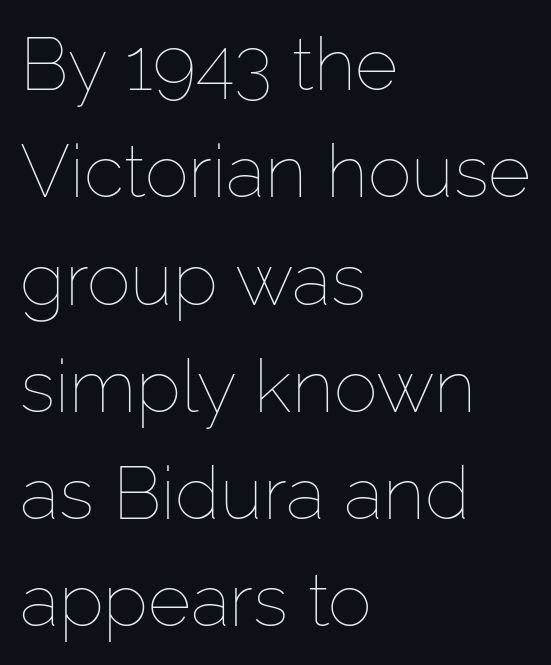
The image shows 74 px thin type, upright; set left-aligned, normal line spacing (1.45x), normal letter spacing, not underlined; low stroke contrast and a medium x-height.
